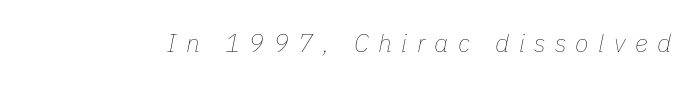
{"italic": "yes", "lean": "right", "slant_degrees": 11, "bold": "no", "underline": "no", "letter_spacing": "wide", "letter_spacing_em": 0.38, "glyph_px": 25}
